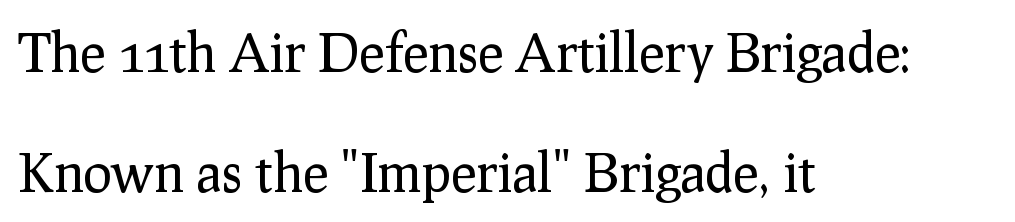
Has an underline been added? It has not. Is the block centered? No — it sits flush against the left margin. You could not count columns in this text — the font is proportionally spaced. The face used here is seriffed, in the tradition of book romans. The passage shown has conventional tracking throughout. Nothing heavy about these letters — not bold at all.
